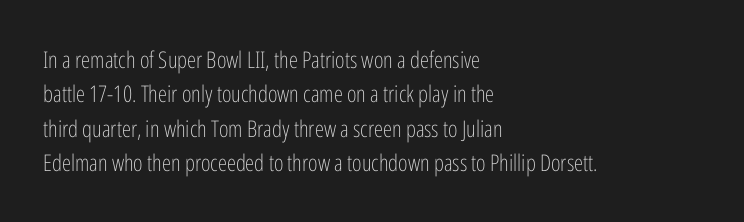
Q: Is the text bold? A: No.
Q: Is the text italic (slanted)? A: No, it is upright.
Q: Is the text underlined? A: No.
Q: How is the paragraph aligned? A: Left-aligned.
Q: Is the spacing between letters normal or unusually wide? A: Normal.
Q: Is the spacing between lines tight, normal or loose? A: Normal.
